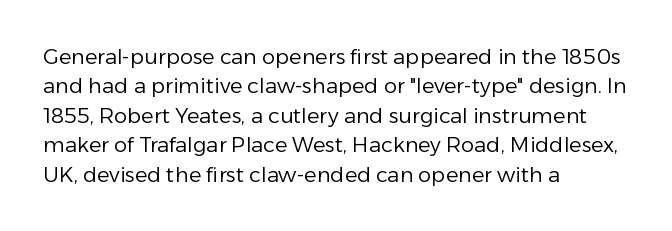
{"italic": "no", "bold": "no", "underline": "no", "align": "left", "line_spacing": "normal", "line_spacing_ratio": 1.4, "letter_spacing": "normal", "letter_spacing_em": 0.0, "glyph_px": 21}
